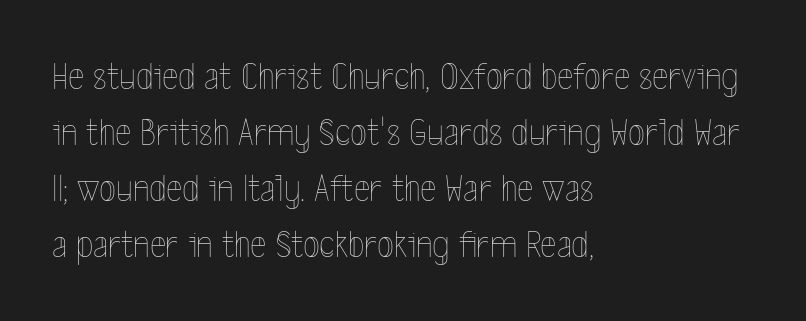
The image shows 39 px thin, condensed type, upright; set left-aligned, normal line spacing (1.44x), normal letter spacing, not underlined; a medium x-height.
